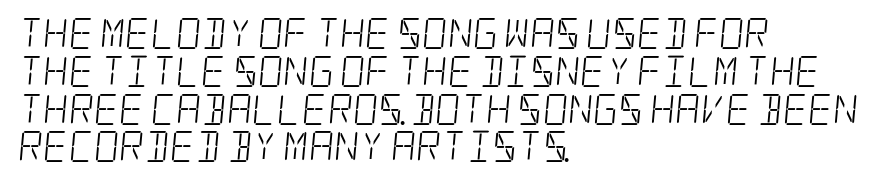
{"serif": "yes", "bold": "no", "weight": "light", "width": "condensed", "stroke_contrast": "low", "x_height": "large", "underline": "no", "align": "left", "line_spacing_ratio": 1.22, "letter_spacing": "normal", "letter_spacing_em": 0.0, "glyph_px": 31}
